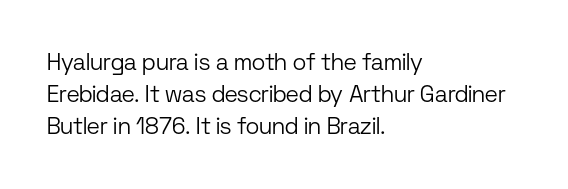
Caption: standard tracking, unaltered. Does the leading feel generous? No, just average. The lines are quadded left. Check the space under the baseline: it is left empty.
